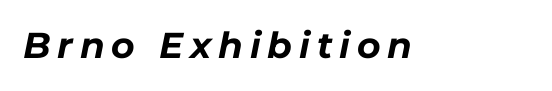
{"italic": "yes", "lean": "right", "slant_degrees": 11, "bold": "yes", "weight": "bold", "width": "normal", "stroke_contrast": "low", "x_height": "medium", "monospaced": "no", "underline": "no", "glyph_px": 36}
